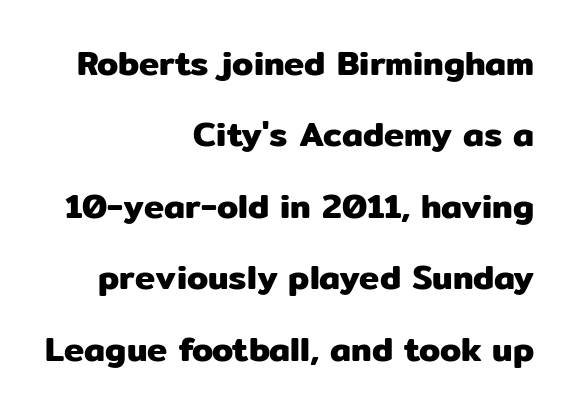
Q: Is the text italic (slanted)? A: No, it is upright.
Q: Is the typeface a serif or a sans-serif typeface? A: Sans-serif.
Q: Is the text underlined? A: No.
Q: How is the paragraph aligned? A: Right-aligned.
Q: Is the spacing between letters normal or unusually wide? A: Normal.
Q: Is the spacing between lines tight, normal or loose? A: Loose.
Q: Width (condensed, normal, or wide)? A: Normal.
Q: Stroke contrast? A: Low.
Q: x-height? A: Medium.
Q: Monospaced? A: No.
